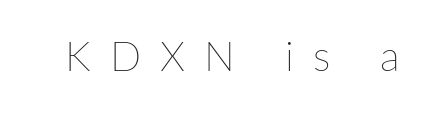
{"italic": "no", "bold": "no", "weight": "thin", "width": "normal", "stroke_contrast": "low", "x_height": "medium", "monospaced": "no", "underline": "no", "letter_spacing": "wide", "letter_spacing_em": 0.47, "glyph_px": 41}
